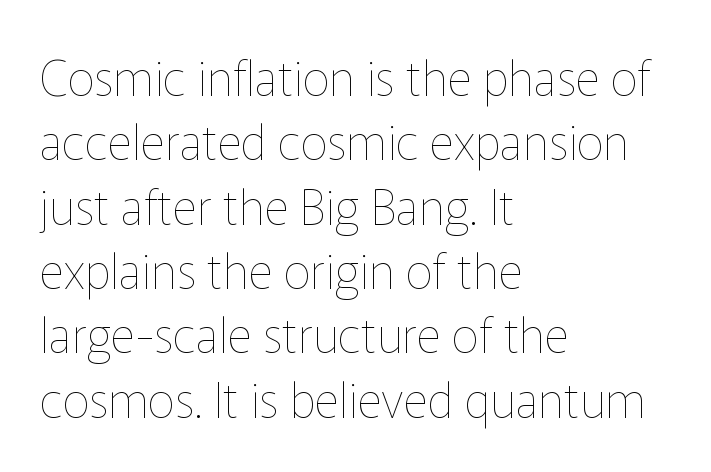
The image shows 48 px thin type, upright; set left-aligned, normal line spacing (1.34x), normal letter spacing, not underlined; low stroke contrast and a medium x-height.
